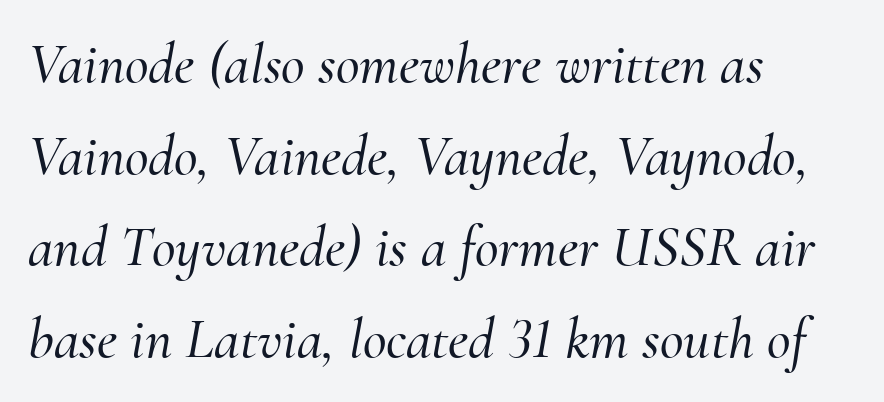
The image shows 58 px serif type, italic (leaning right); set left-aligned, normal line spacing (1.58x), normal letter spacing, not underlined; medium stroke contrast and a small x-height.
